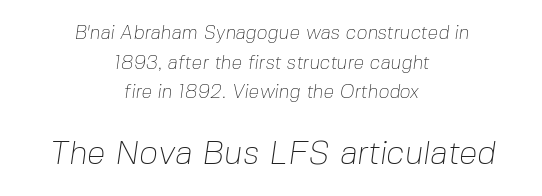
The image shows 33 px thin sans-serif type; set centered, normal line spacing (1.56x), normal letter spacing, not underlined; the second (bottom) block is 1.74x larger; low stroke contrast and a medium x-height.
